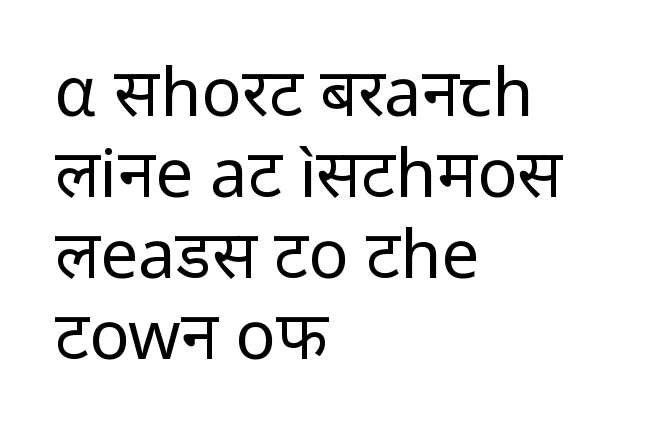
The area under the type is left untouched. The gaps between neighbouring characters are ordinary and unremarkable. Each letter's strokes conclude bluntly, with no projecting serifs. The letters stand upright; this is a roman face.
